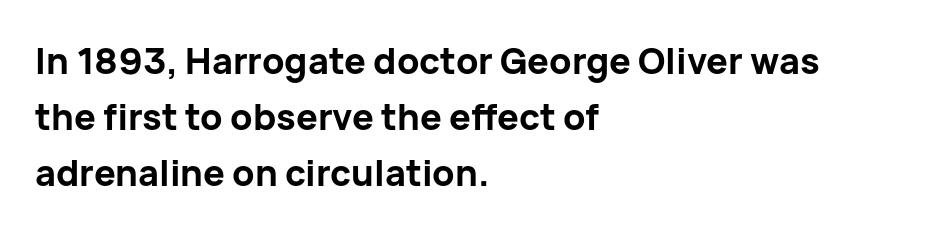
Decoration check: the copy has no underline. Ascenders rise straight up at ninety degrees. The text was rendered using a sans face with plain stroke endings. Each line starts at the same left margin while the right side varies.
